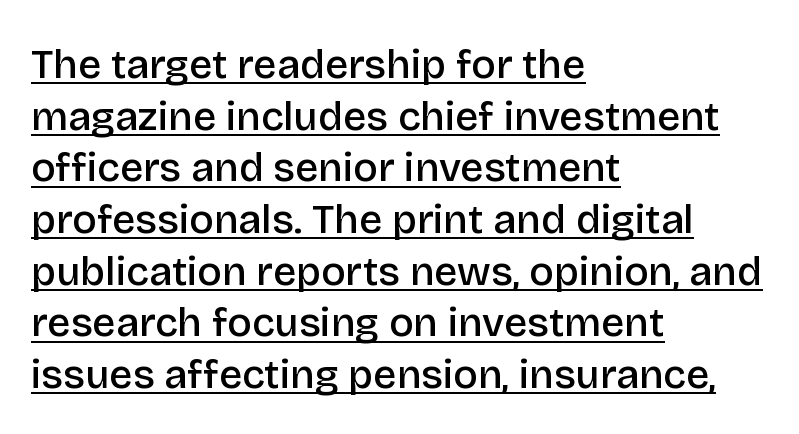
The image shows 41 px semibold sans-serif type, upright; set left-aligned, normal line spacing (1.26x), normal letter spacing, underlined; low stroke contrast and a large x-height.
